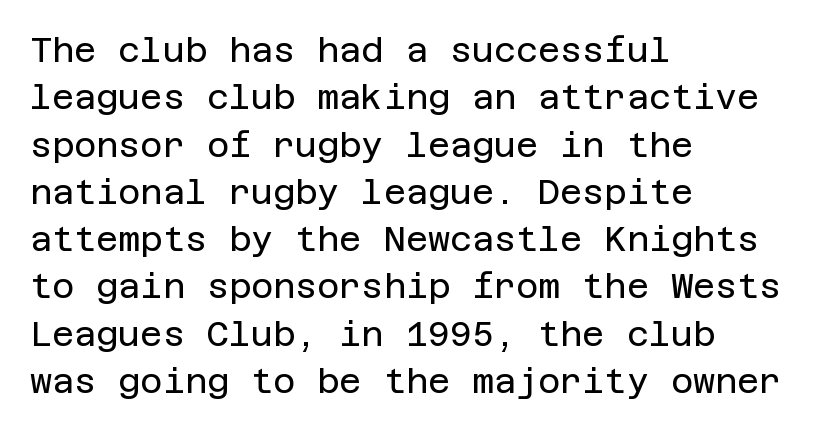
Q: Is the text bold? A: No.
Q: Is the text italic (slanted)? A: No, it is upright.
Q: Is the typeface a serif or a sans-serif typeface? A: Sans-serif.
Q: Is the text underlined? A: No.
Q: How is the paragraph aligned? A: Left-aligned.
Q: Is the spacing between letters normal or unusually wide? A: Normal.
Q: Is the spacing between lines tight, normal or loose? A: Normal.
Q: Width (condensed, normal, or wide)? A: Normal.
Q: Stroke contrast? A: Low.
Q: x-height? A: Large.
